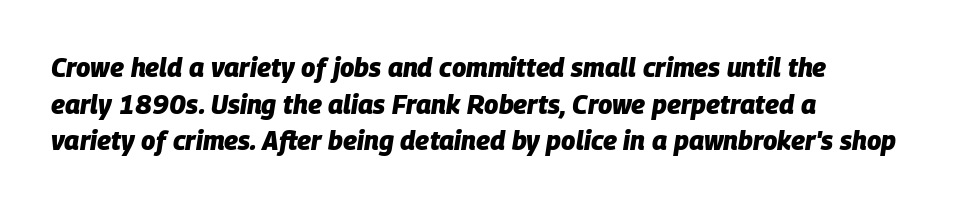
The font's italic variant was chosen for this text. The letters sit at their default tracking, neither squeezed nor spread. Regarding leading, the lines here are spaced in the standard way. Every letter is thick-stroked: bold, no question. The text block is weighted toward the left margin, trailing off unevenly rightward. Quick note: underline off.
